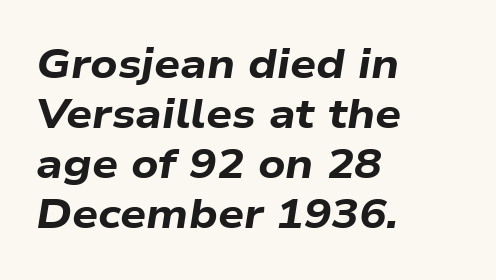
{"italic": "yes", "lean": "right", "slant_degrees": 9, "bold": "yes", "weight": "bold", "width": "wide", "stroke_contrast": "low", "x_height": "medium", "monospaced": "no", "underline": "no", "align": "left", "line_spacing_ratio": 1.22, "letter_spacing": "normal", "letter_spacing_em": 0.0, "glyph_px": 41}
